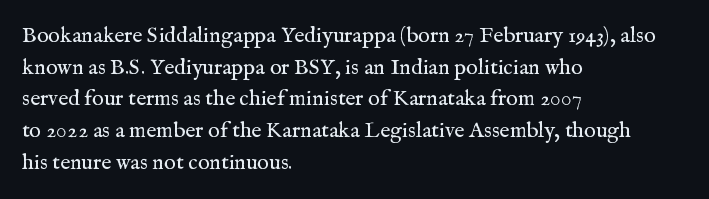
Q: Is the text bold? A: No.
Q: Is the text italic (slanted)? A: No, it is upright.
Q: Is the text underlined? A: No.
Q: How is the paragraph aligned? A: Left-aligned.
Q: Is the spacing between letters normal or unusually wide? A: Normal.
Q: Is the spacing between lines tight, normal or loose? A: Normal.
